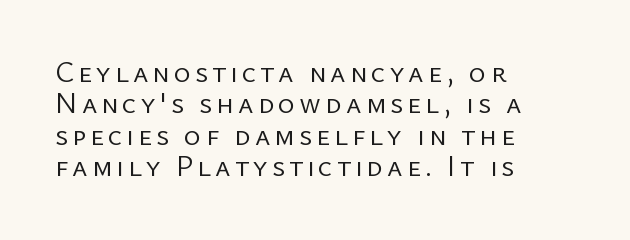
The image shows 29 px regular-weight sans-serif type, upright; set left-aligned, tight line spacing (1.08x), not underlined; low stroke contrast and a medium x-height.
